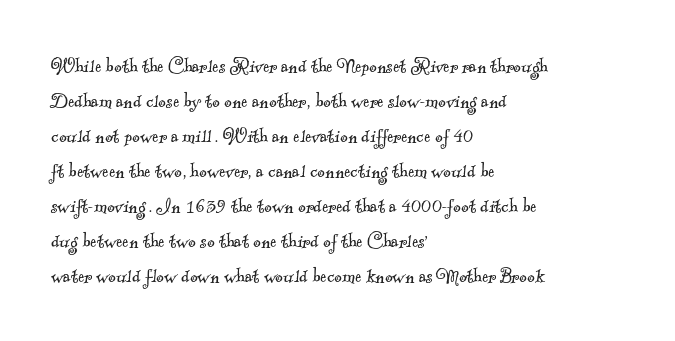
Q: Is the text bold? A: No.
Q: Is the text underlined? A: No.
Q: How is the paragraph aligned? A: Left-aligned.
Q: Is the spacing between letters normal or unusually wide? A: Normal.
Q: Is the spacing between lines tight, normal or loose? A: Normal.
